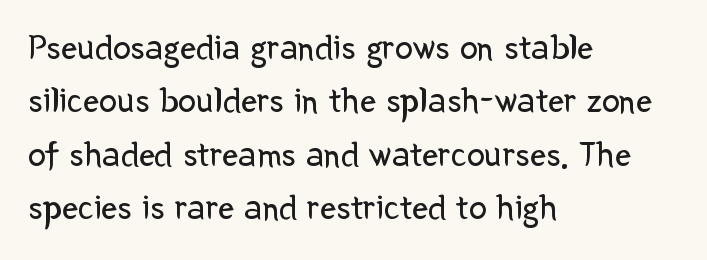
Q: Is the text bold? A: No.
Q: Is the text italic (slanted)? A: No, it is upright.
Q: Is the typeface a serif or a sans-serif typeface? A: Sans-serif.
Q: Is the text underlined? A: No.
Q: How is the paragraph aligned? A: Left-aligned.
Q: Is the spacing between letters normal or unusually wide? A: Normal.
Q: Is the spacing between lines tight, normal or loose? A: Normal.
Q: Width (condensed, normal, or wide)? A: Normal.
Q: Stroke contrast? A: Low.
Q: x-height? A: Medium.
Q: Monospaced? A: No.
